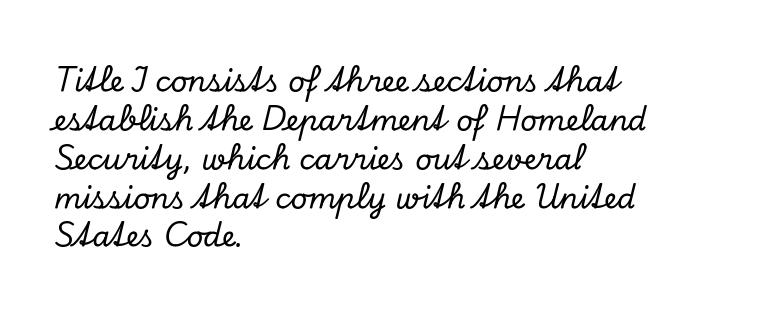
Q: Is the text italic (slanted)? A: Yes, it leans right by about 13 degrees.
Q: Is the typeface a serif or a sans-serif typeface? A: Serif.
Q: Is the text underlined? A: No.
Q: How is the paragraph aligned? A: Left-aligned.
Q: Is the spacing between letters normal or unusually wide? A: Normal.
Q: Is the spacing between lines tight, normal or loose? A: Normal.
Q: Width (condensed, normal, or wide)? A: Normal.
Q: Stroke contrast? A: Low.
Q: x-height? A: Small.
Q: Monospaced? A: No.
